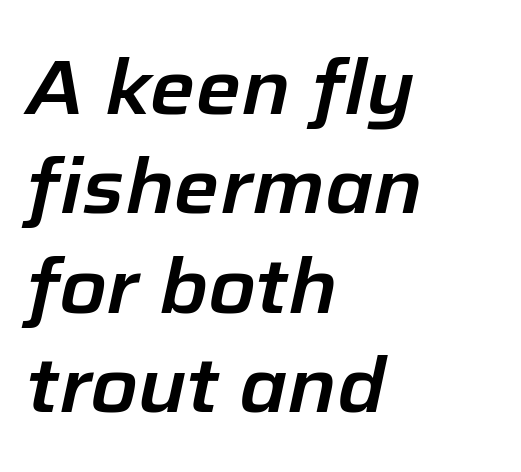
The image shows 77 px text type, italic (leaning right); set left-aligned, normal line spacing (1.29x), normal letter spacing, not underlined; low stroke contrast and a medium x-height.
